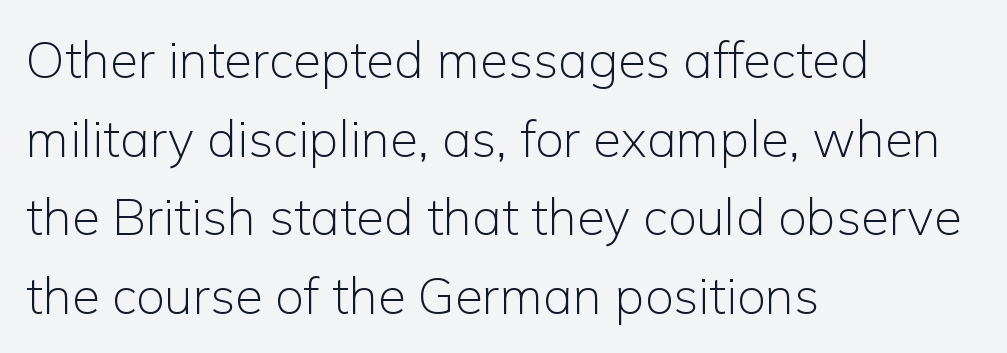
{"serif": "no", "italic": "no", "bold": "no", "weight": "light", "width": "normal", "stroke_contrast": "low", "x_height": "medium", "monospaced": "no", "underline": "no", "align": "left", "line_spacing": "normal", "line_spacing_ratio": 1.54, "letter_spacing": "normal", "letter_spacing_em": 0.0, "glyph_px": 51}
